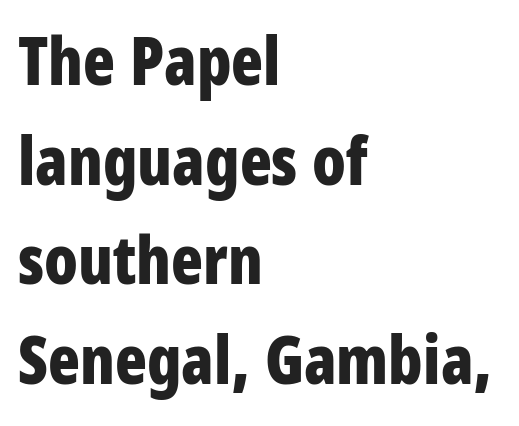
{"serif": "no", "italic": "no", "bold": "yes", "weight": "bold", "width": "condensed", "stroke_contrast": "low", "x_height": "large", "monospaced": "no", "underline": "no", "align": "left", "line_spacing": "normal", "line_spacing_ratio": 1.51, "letter_spacing": "normal", "letter_spacing_em": 0.0, "glyph_px": 66}
